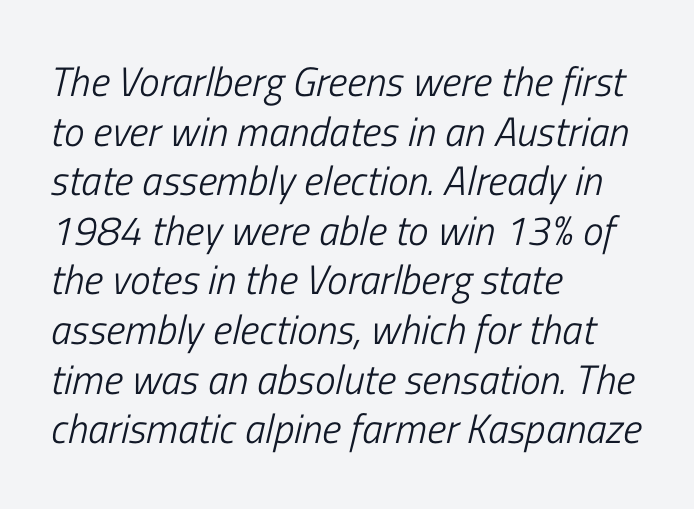
Q: Is the text bold? A: No.
Q: Is the text italic (slanted)? A: Yes, it leans right by about 13 degrees.
Q: Is the text underlined? A: No.
Q: How is the paragraph aligned? A: Left-aligned.
Q: Is the spacing between letters normal or unusually wide? A: Normal.
Q: Width (condensed, normal, or wide)? A: Condensed.
Q: Stroke contrast? A: Low.
Q: x-height? A: Medium.
Q: Monospaced? A: No.
